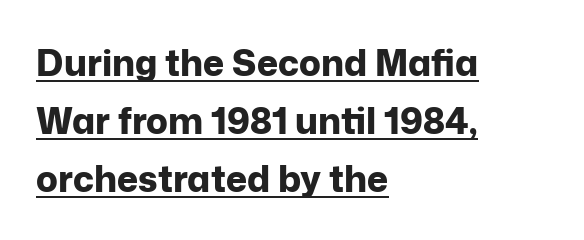
{"serif": "no", "italic": "no", "bold": "yes", "weight": "bold", "width": "normal", "stroke_contrast": "low", "x_height": "medium", "monospaced": "no", "underline": "yes", "align": "left", "line_spacing": "normal", "line_spacing_ratio": 1.61, "letter_spacing": "normal", "letter_spacing_em": 0.0, "glyph_px": 36}
